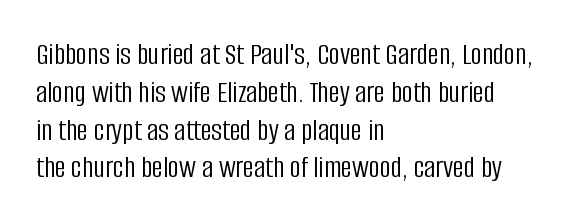
These lines are rendered in a variable-pitch font. Heft: none added — not bold. Only glyphs here, with clear space below each row. The typography opts for an upright posture over an oblique one. The ragged edge is on the right, which tells us the setting is flush left.
